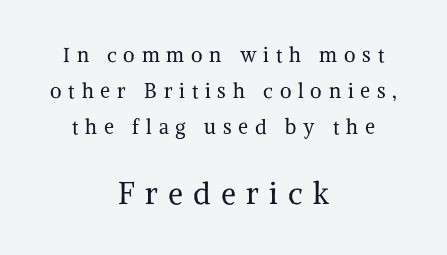
{"serif": "yes", "italic": "no", "bold": "no", "weight": "regular", "width": "normal", "stroke_contrast": "medium", "x_height": "medium", "monospaced": "no", "underline": "no", "align": "center", "line_spacing_ratio": 1.8, "letter_spacing": "wide", "letter_spacing_em": 0.34, "larger_block": "second", "size_ratio": 1.5, "glyph_px": 30}
